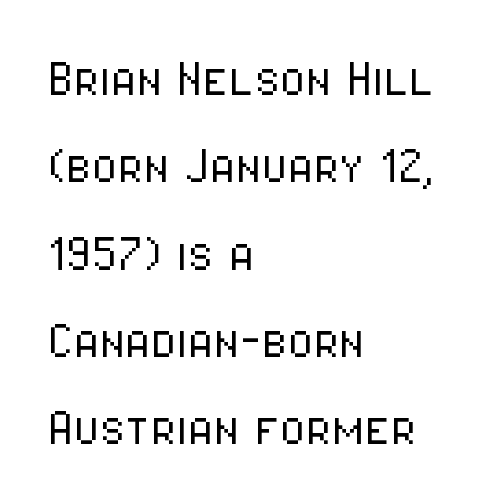
Q: Is the text bold? A: No.
Q: Is the text italic (slanted)? A: No, it is upright.
Q: Is the typeface a serif or a sans-serif typeface? A: Sans-serif.
Q: Is the text underlined? A: No.
Q: How is the paragraph aligned? A: Left-aligned.
Q: Is the spacing between letters normal or unusually wide? A: Normal.
Q: Is the spacing between lines tight, normal or loose? A: Normal.
Q: Width (condensed, normal, or wide)? A: Condensed.
Q: Stroke contrast? A: Low.
Q: x-height? A: Medium.
Q: Monospaced? A: No.
